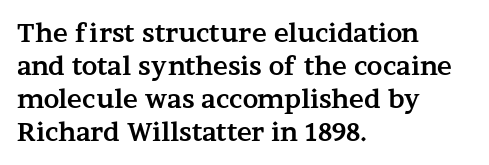
A full-strength bold gives these letters their thick strokes. The gaps between neighbouring characters are ordinary and unremarkable. The lines sit at an ordinary, default distance from one another. Descender tails drop into unmarked territory.
